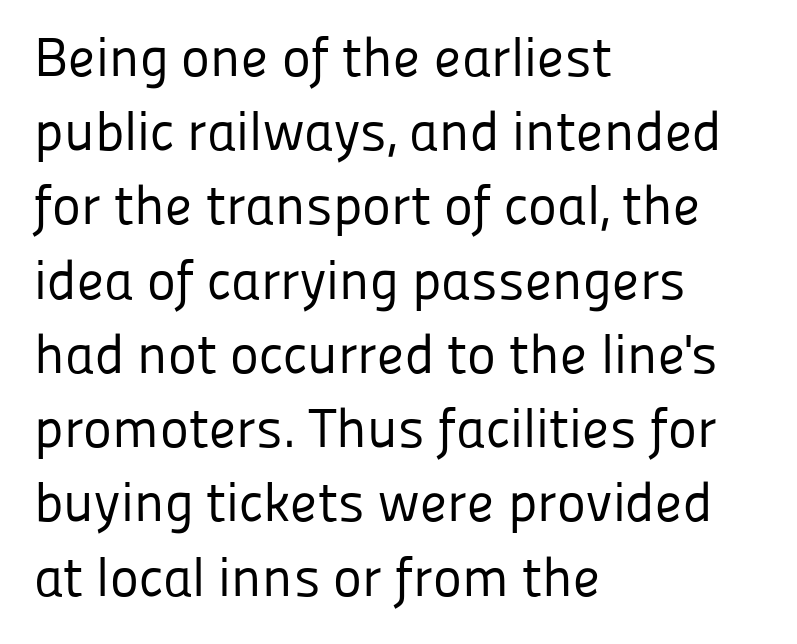
{"serif": "no", "italic": "no", "bold": "no", "weight": "regular", "width": "normal", "stroke_contrast": "low", "x_height": "medium", "monospaced": "no", "underline": "no", "align": "left", "line_spacing": "normal", "line_spacing_ratio": 1.35, "letter_spacing": "normal", "letter_spacing_em": 0.0, "glyph_px": 55}
